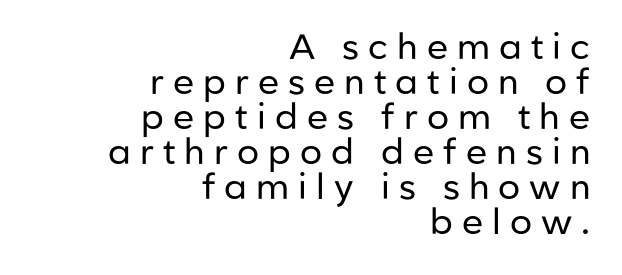
The image shows 35 px regular-weight sans-serif type, upright; set right-aligned, tight line spacing (1.0x), unusually wide letter spacing (+0.26 em), not underlined; low stroke contrast and a medium x-height.
